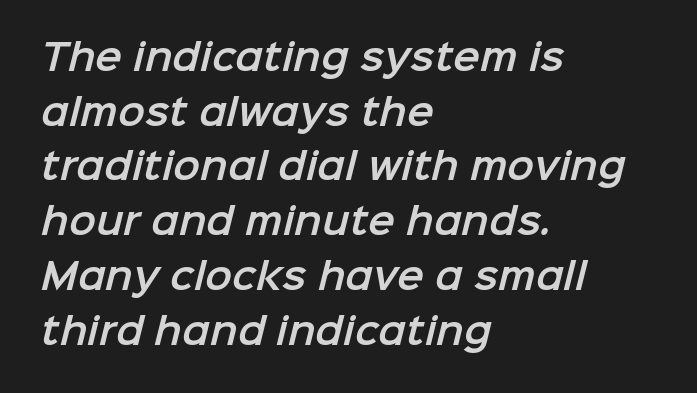
The image shows 36 px sans-serif type; set left-aligned, normal line spacing (1.52x), normal letter spacing, not underlined; low stroke contrast and a medium x-height.
